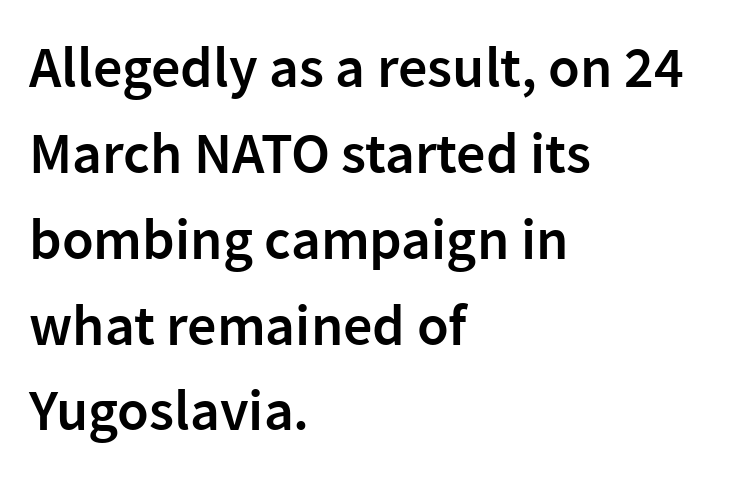
No italicization has been applied; the sample stays upright. Rows of type keep a routine distance in the vertical direction. No extra tracking has been applied to these lines. Typeset ragged right — the left edge is the straight one. These lines are rendered in a variable-pitch font. Anything drawn beneath the words? Only blank space.
